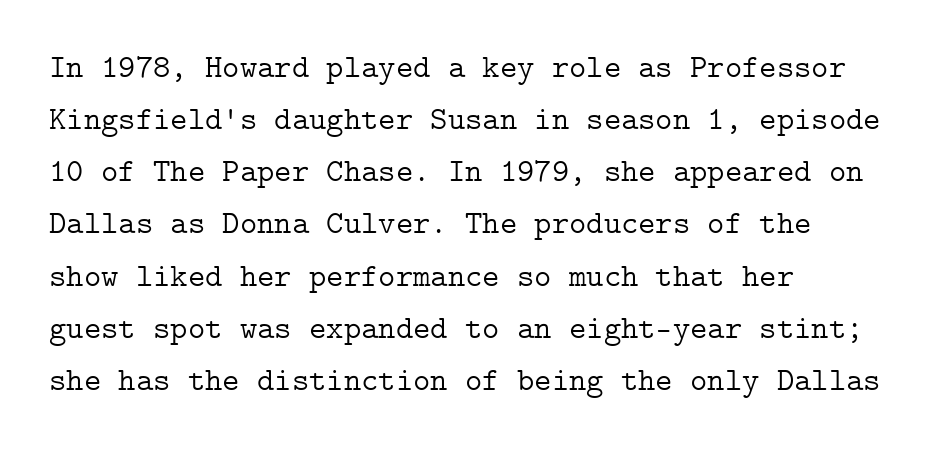
Q: Is the text bold? A: No.
Q: Is the text italic (slanted)? A: No, it is upright.
Q: Is the typeface a serif or a sans-serif typeface? A: Serif.
Q: Is the text underlined? A: No.
Q: How is the paragraph aligned? A: Left-aligned.
Q: Is the spacing between letters normal or unusually wide? A: Normal.
Q: Is the spacing between lines tight, normal or loose? A: Normal.
Q: Width (condensed, normal, or wide)? A: Normal.
Q: Stroke contrast? A: Low.
Q: x-height? A: Medium.
